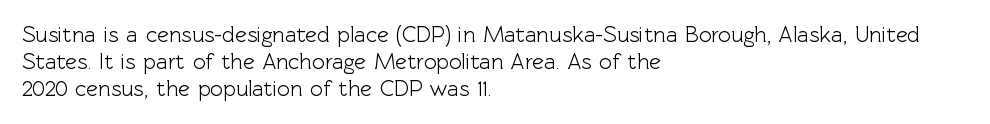
{"italic": "no", "underline": "no", "align": "left", "line_spacing_ratio": 1.23, "letter_spacing": "normal", "letter_spacing_em": 0.0, "glyph_px": 22}
